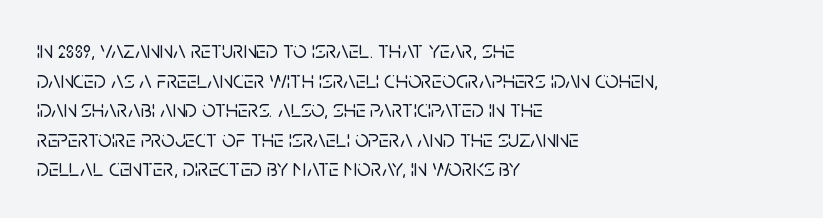
The rag falls on the right side of this text block. This sample uses an upright cut, with every glyph sitting square on the baseline. This sample uses plain, unmodified letter spacing. The strip under each line holds only bare page.
